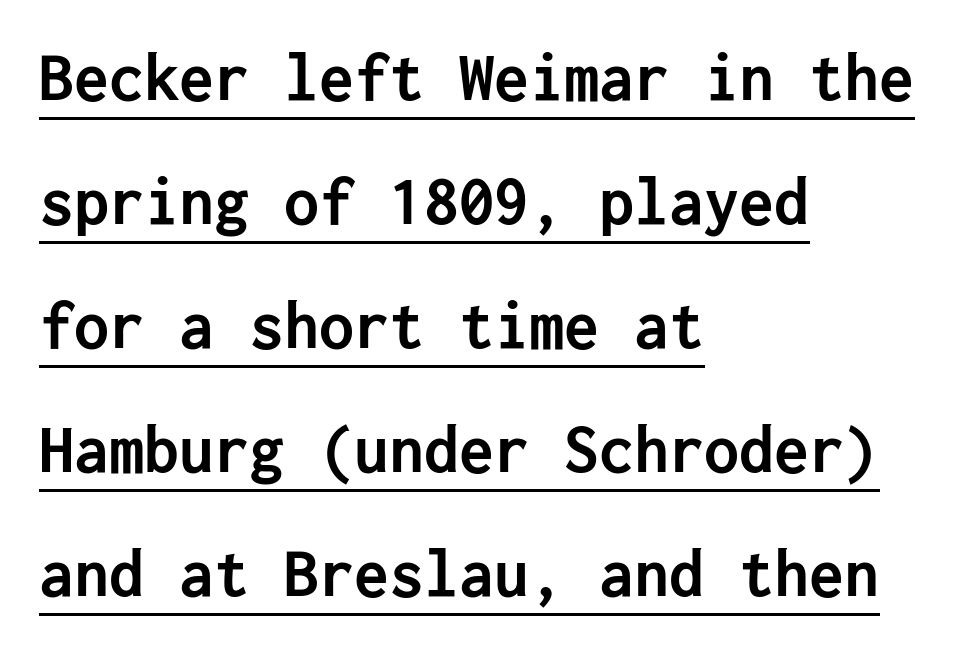
{"serif": "no", "italic": "no", "bold": "yes", "weight": "semibold", "width": "normal", "stroke_contrast": "low", "x_height": "medium", "underline": "yes", "align": "left", "line_spacing_ratio": 1.77, "letter_spacing": "normal", "letter_spacing_em": 0.0, "glyph_px": 70}
